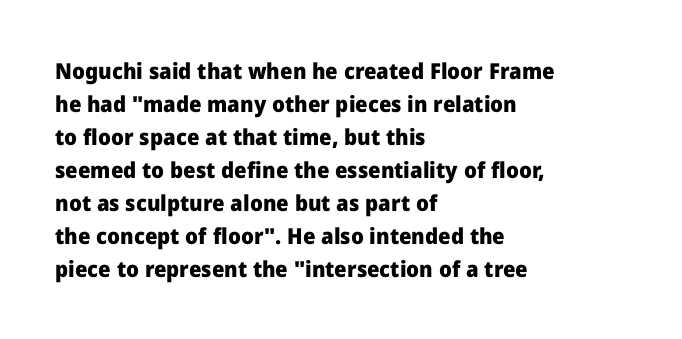
You'd pick this weight for a headline — it's a proper bold. The lettering holds an erect, upright posture throughout. Glance below the letters and you will spot only blank space. Layout note: lines flush left. Characters follow at the spacing the type designer built in. These lines sit exactly where default settings would place them.
